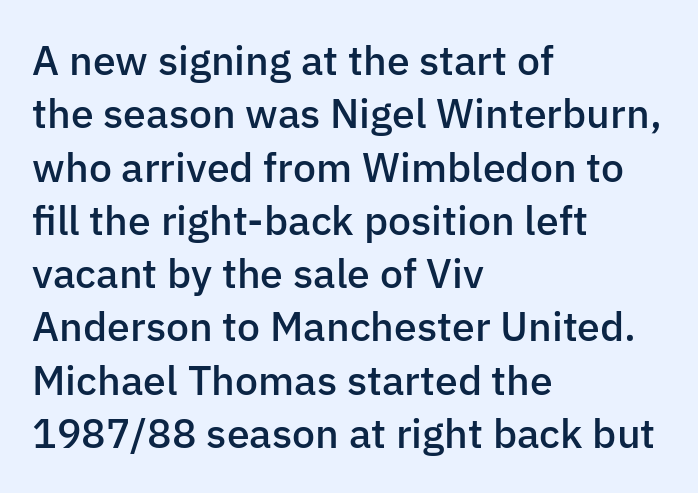
{"serif": "no", "italic": "no", "bold": "semi", "weight": "semibold", "width": "normal", "stroke_contrast": "low", "x_height": "medium", "monospaced": "no", "underline": "no", "align": "left", "line_spacing": "normal", "line_spacing_ratio": 1.3, "letter_spacing": "normal", "letter_spacing_em": 0.0, "glyph_px": 41}
